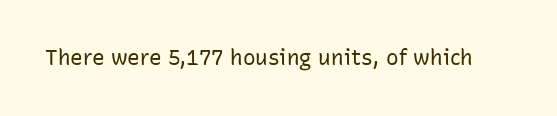
The image shows 21 px text type, upright; set normal letter spacing, not underlined.
